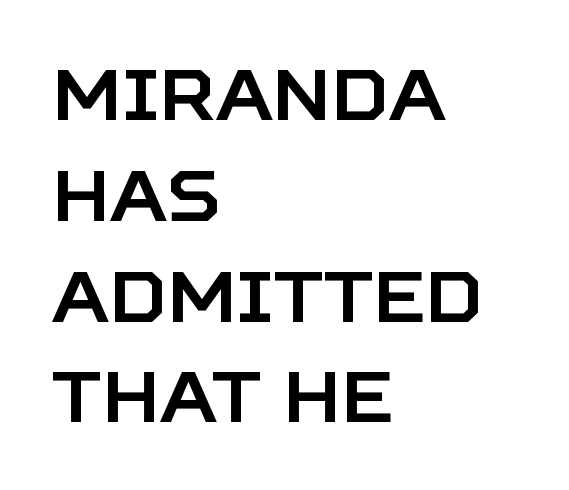
Q: Is the text italic (slanted)? A: No, it is upright.
Q: Is the typeface a serif or a sans-serif typeface? A: Sans-serif.
Q: Is the text underlined? A: No.
Q: How is the paragraph aligned? A: Left-aligned.
Q: Is the spacing between letters normal or unusually wide? A: Normal.
Q: Is the spacing between lines tight, normal or loose? A: Normal.
Q: Width (condensed, normal, or wide)? A: Normal.
Q: Stroke contrast? A: Low.
Q: x-height? A: Large.
Q: Monospaced? A: No.
